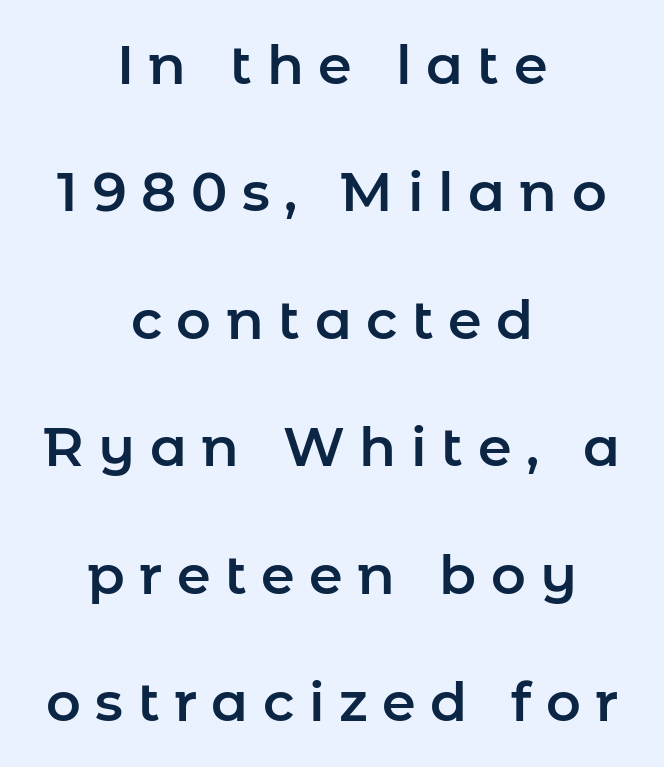
{"serif": "no", "italic": "no", "width": "normal", "stroke_contrast": "low", "x_height": "medium", "monospaced": "no", "underline": "no", "align": "center", "line_spacing": "loose", "line_spacing_ratio": 2.36, "letter_spacing": "wide", "letter_spacing_em": 0.27, "glyph_px": 54}
